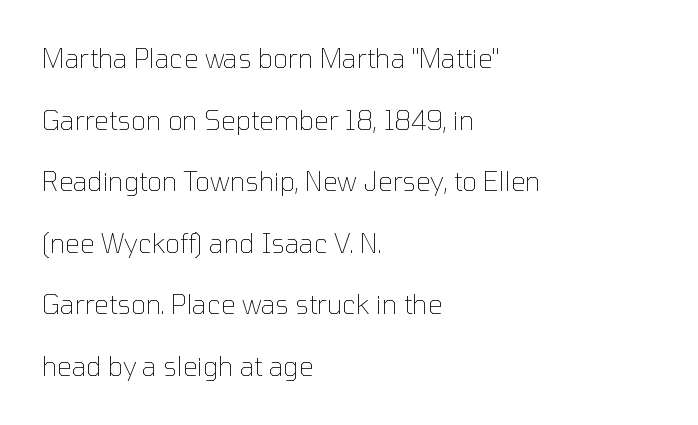
The image shows 26 px text type, upright; set left-aligned, loose line spacing (2.37x), normal letter spacing, not underlined.
